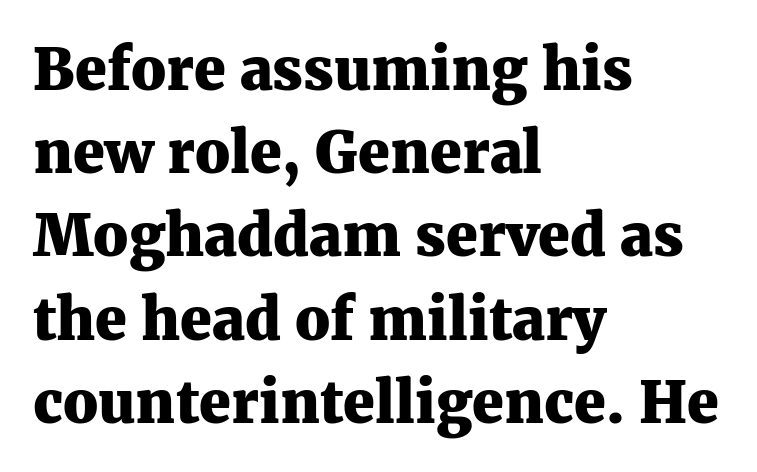
{"serif": "yes", "italic": "no", "bold": "yes", "weight": "heavy", "width": "normal", "stroke_contrast": "medium", "x_height": "medium", "monospaced": "no", "underline": "no", "align": "left", "line_spacing": "normal", "line_spacing_ratio": 1.46, "letter_spacing": "normal", "letter_spacing_em": 0.0, "glyph_px": 57}
